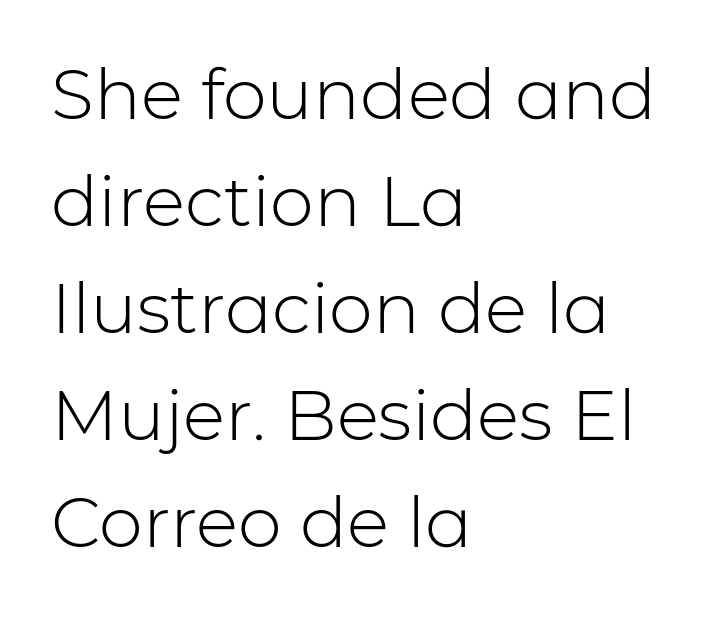
The rag falls on the right side of this text block. Caption: face not bold, strokes unweighted. Descender tails drop into unmarked territory. Notice how descenders clear the ascenders below comfortably — that's standard leading. Each word holds together tightly as a unit, with standard inter-letter gaps. These lines are composed in type without serifs.
